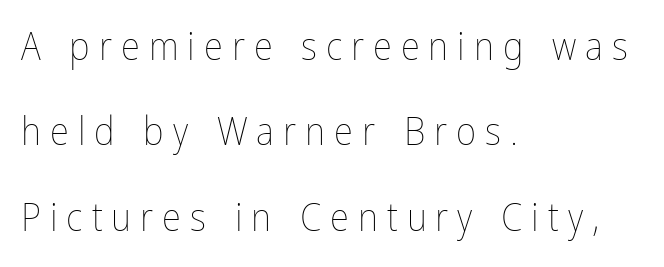
The image shows 39 px thin, condensed type, upright; set left-aligned, loose line spacing (2.19x), unusually wide letter spacing (+0.23 em), not underlined; low stroke contrast and a medium x-height.
